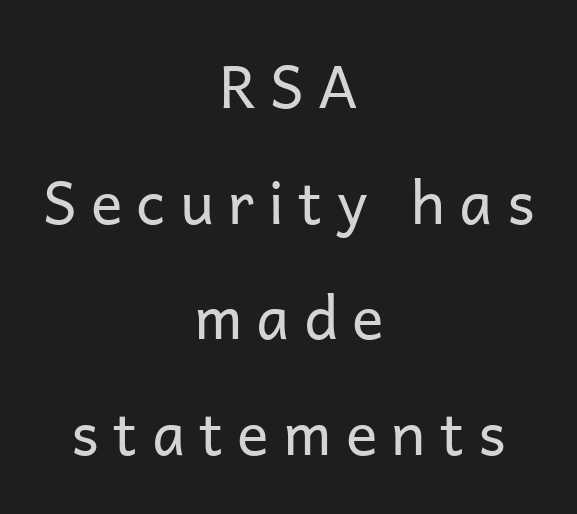
The image shows 59 px regular-weight sans-serif type, upright; set centered, loose line spacing (1.96x), unusually wide letter spacing (+0.24 em), not underlined; low stroke contrast and a medium x-height.
